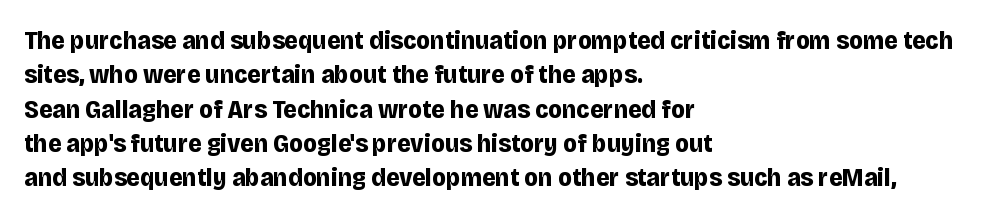
The image shows 26 px bold type, upright; set left-aligned, normal line spacing (1.32x), normal letter spacing, not underlined.
